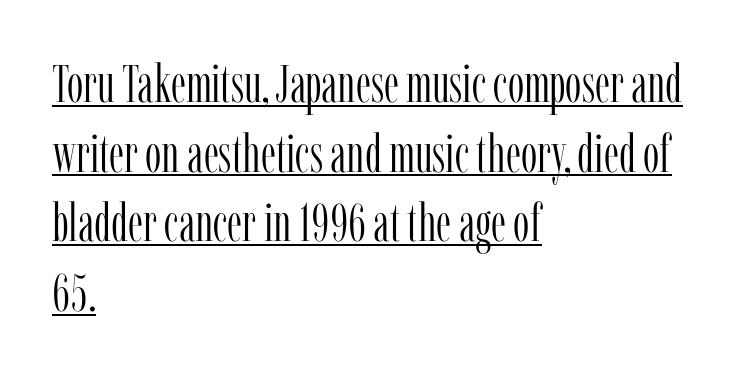
Q: Is the text bold? A: No.
Q: Is the text italic (slanted)? A: No, it is upright.
Q: Is the typeface a serif or a sans-serif typeface? A: Serif.
Q: Is the text underlined? A: Yes.
Q: How is the paragraph aligned? A: Left-aligned.
Q: Is the spacing between letters normal or unusually wide? A: Normal.
Q: Is the spacing between lines tight, normal or loose? A: Normal.
Q: Width (condensed, normal, or wide)? A: Condensed.
Q: Stroke contrast? A: Low.
Q: x-height? A: Medium.
Q: Monospaced? A: No.
